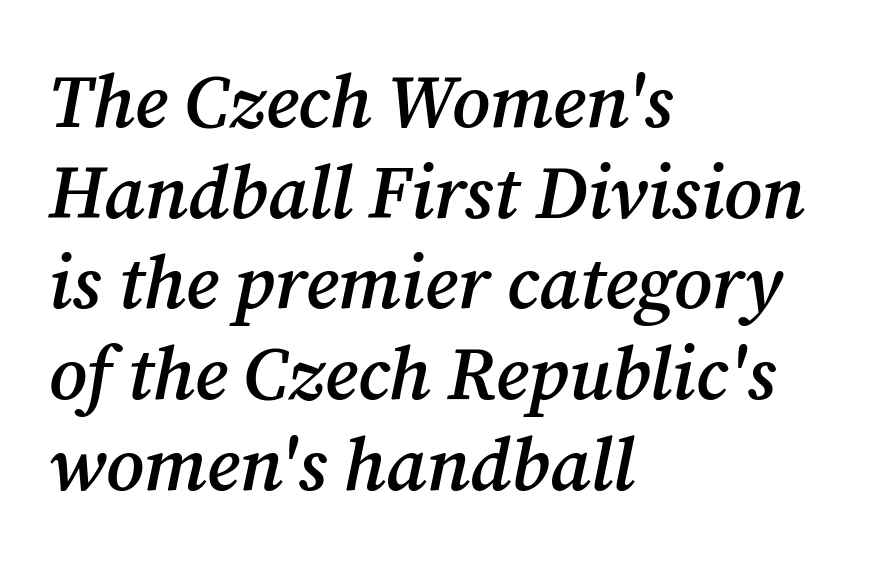
Q: Is the text bold? A: Semi-bold.
Q: Is the text italic (slanted)? A: Yes, it leans right by about 12 degrees.
Q: Is the typeface a serif or a sans-serif typeface? A: Serif.
Q: Is the text underlined? A: No.
Q: How is the paragraph aligned? A: Left-aligned.
Q: Is the spacing between letters normal or unusually wide? A: Normal.
Q: Width (condensed, normal, or wide)? A: Normal.
Q: Stroke contrast? A: Medium.
Q: x-height? A: Medium.
Q: Monospaced? A: No.
